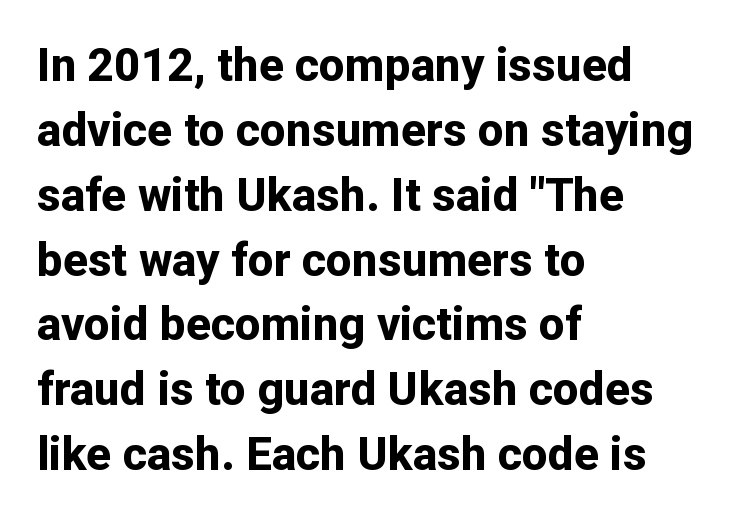
Visually the block forms a straight wall on the left and a jagged coastline on the right. The line texture is even and compact thanks to regular tracking. Does the type have serifs? No, each stem ends abruptly. The typesetting leans heavy: a genuine bold. Regular leading. The zone under the glyphs is completely vacant.
